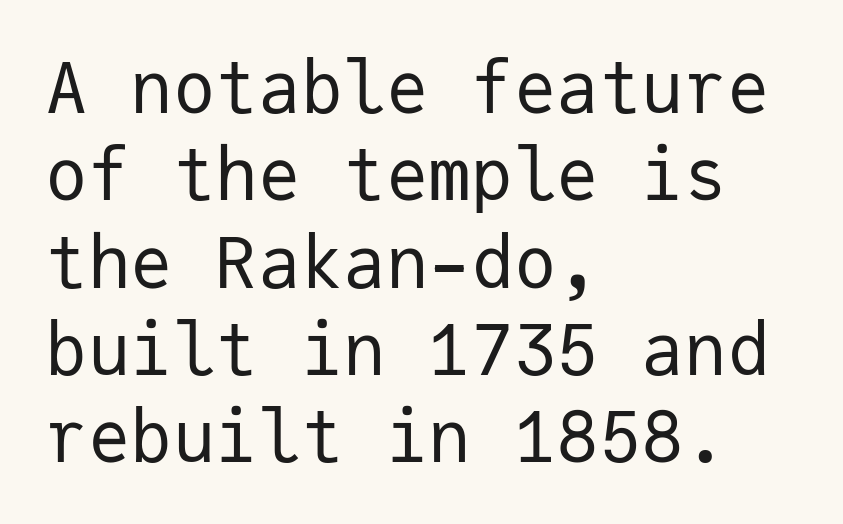
The image shows 71 px regular-weight sans-serif type, upright, monospaced; set left-aligned, line spacing 1.23x, normal letter spacing, not underlined; low stroke contrast and a medium x-height.
